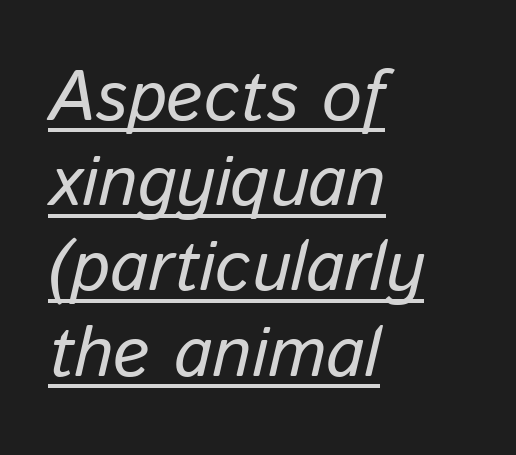
The image shows 71 px regular-weight type, italic (leaning right); set left-aligned, line spacing 1.2x, normal letter spacing, underlined; low stroke contrast and a medium x-height.
